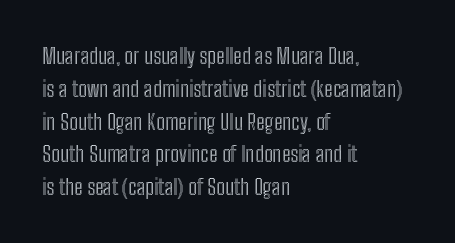
{"italic": "no", "underline": "no", "align": "left", "line_spacing": "normal", "line_spacing_ratio": 1.49, "letter_spacing": "normal", "letter_spacing_em": 0.0, "glyph_px": 22}
